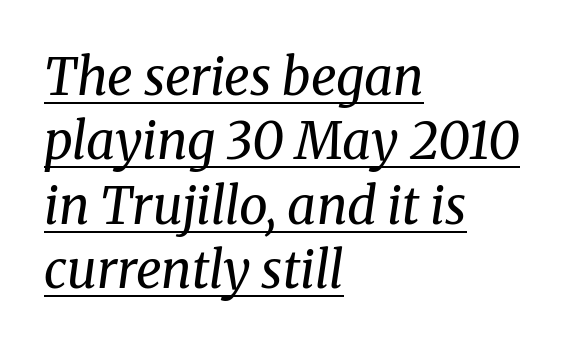
The image shows 51 px regular-weight serif type, italic (leaning right); set left-aligned, normal line spacing (1.26x), normal letter spacing, underlined; medium stroke contrast and a medium x-height.
